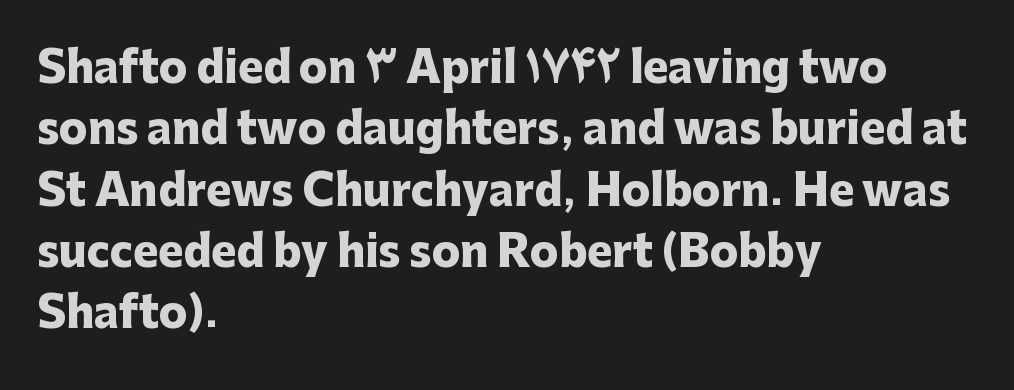
{"serif": "no", "italic": "no", "bold": "yes", "weight": "heavy", "width": "normal", "stroke_contrast": "low", "x_height": "medium", "monospaced": "no", "underline": "no", "align": "left", "line_spacing": "normal", "line_spacing_ratio": 1.46, "letter_spacing": "normal", "letter_spacing_em": 0.0, "glyph_px": 42}
